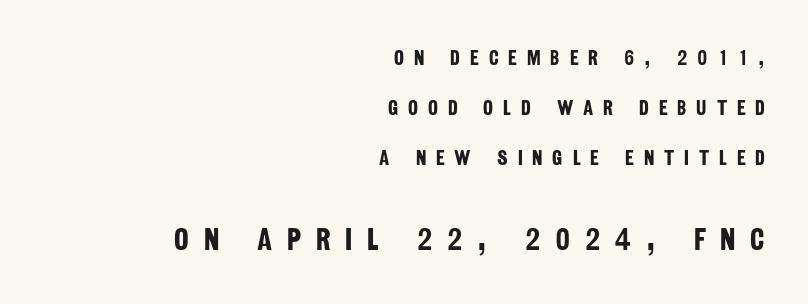
The image shows 31 px bold, condensed sans-serif type; set right-aligned, loose line spacing (2.38x), unusually wide letter spacing (+0.47 em), not underlined; the second (bottom) block is 1.48x larger; low stroke contrast and a large x-height.
